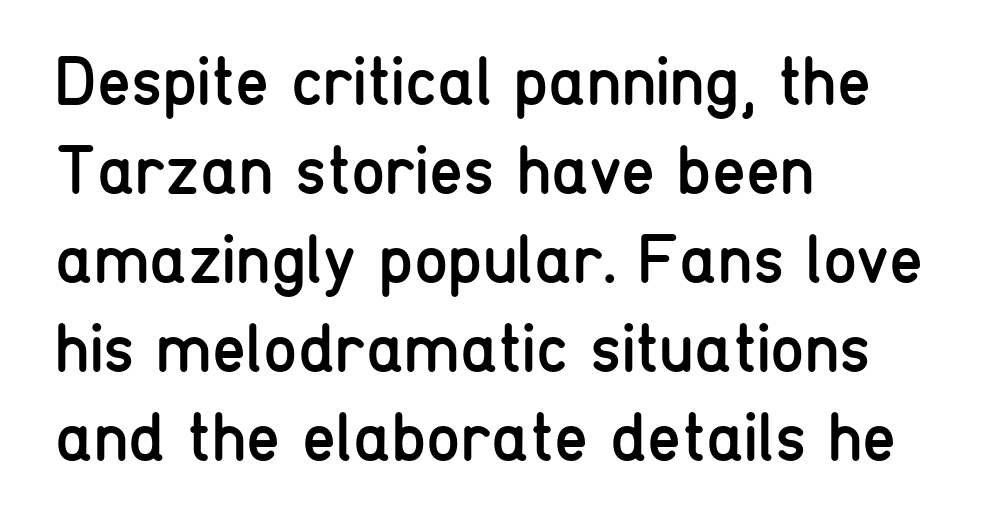
This is sans-serif lettering, the kind often seen on screens and signage. Students, observe: this is what conventionally led text looks like. Nobody drew a line under any word here. Is the letter spacing exaggerated? No — it looks like the ordinary default. These lines stack with their left ends in a neat column.
